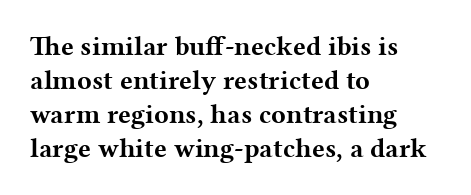
Q: Is the text bold? A: Yes.
Q: Is the text italic (slanted)? A: No, it is upright.
Q: Is the text underlined? A: No.
Q: How is the paragraph aligned? A: Left-aligned.
Q: Is the spacing between letters normal or unusually wide? A: Normal.
Q: Is the spacing between lines tight, normal or loose? A: Normal.
